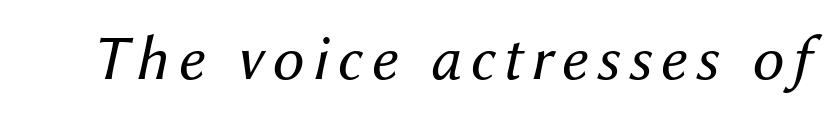
You could not count columns in this text — the font is proportionally spaced. When letters slant like this, we call the style italic. Heaviness? Minimal to ordinary, like unemphasized prose. Rule under the text: the space is simply empty.
